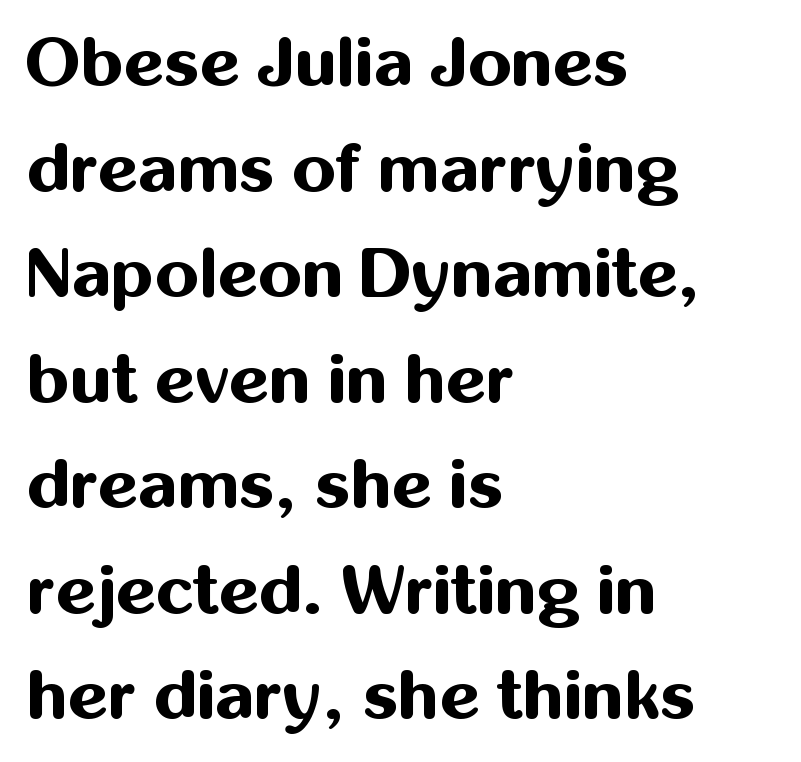
The glyphs in this specimen are sans serif. Do the letters lean? They stand straight. Short note: letters normally spaced. Think of a printed novel: that variable character pitch is what you see here. The text block is weighted toward the left margin, trailing off unevenly rightward. Heft: maximum for text — a bold.
